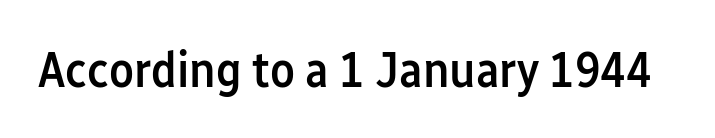
The image shows 51 px semibold, condensed sans-serif type, upright; set normal letter spacing, not underlined; low stroke contrast and a medium x-height.
